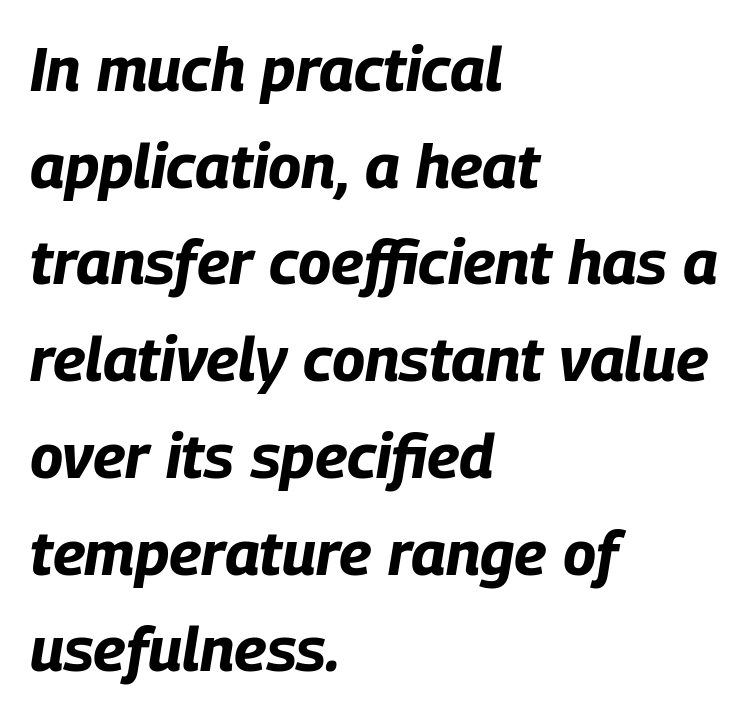
Q: Is the text bold? A: Yes.
Q: Is the text italic (slanted)? A: Yes, it leans right by about 9 degrees.
Q: Is the text underlined? A: No.
Q: How is the paragraph aligned? A: Left-aligned.
Q: Is the spacing between letters normal or unusually wide? A: Normal.
Q: Is the spacing between lines tight, normal or loose? A: Normal.
Q: Width (condensed, normal, or wide)? A: Condensed.
Q: Stroke contrast? A: Low.
Q: x-height? A: Large.
Q: Monospaced? A: No.
